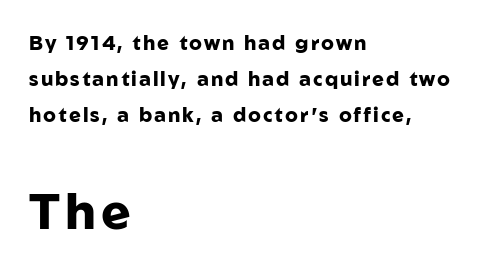
Strong, thick strokes mark this as bold type. This rendering uses left alignment, leaving the right contour irregular. Spacing verdict: proportional, widths tailored to each character. The strip under each line holds only bare page. Each letter's strokes conclude bluntly, with no projecting serifs. The later block is typeset at a bigger size than the earlier block.
